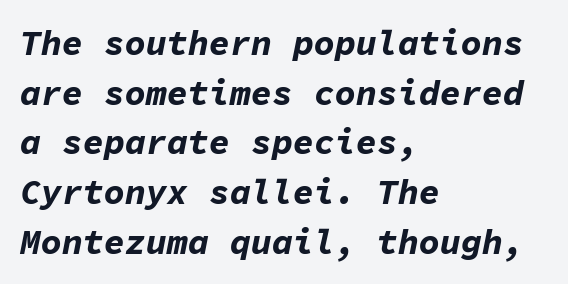
{"italic": "yes", "lean": "right", "slant_degrees": 11, "bold": "yes", "weight": "bold", "width": "normal", "stroke_contrast": "low", "x_height": "medium", "monospaced": "yes", "underline": "no", "align": "left", "line_spacing": "normal", "line_spacing_ratio": 1.42, "letter_spacing": "normal", "letter_spacing_em": 0.0, "glyph_px": 35}
